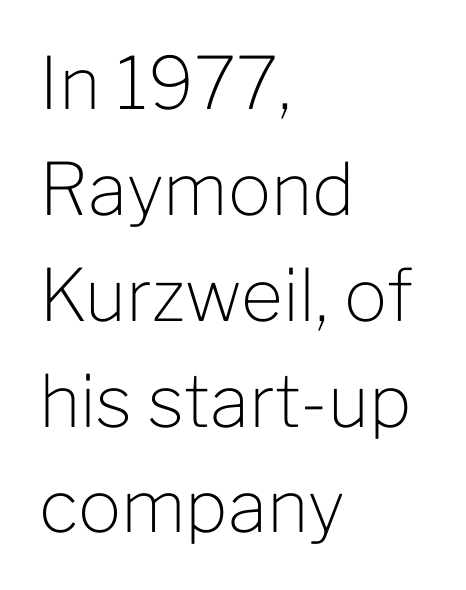
Q: Is the text bold? A: No.
Q: Is the text italic (slanted)? A: No, it is upright.
Q: Is the typeface a serif or a sans-serif typeface? A: Sans-serif.
Q: Is the text underlined? A: No.
Q: How is the paragraph aligned? A: Left-aligned.
Q: Is the spacing between letters normal or unusually wide? A: Normal.
Q: Is the spacing between lines tight, normal or loose? A: Normal.
Q: Width (condensed, normal, or wide)? A: Normal.
Q: Stroke contrast? A: Low.
Q: x-height? A: Medium.
Q: Monospaced? A: No.
